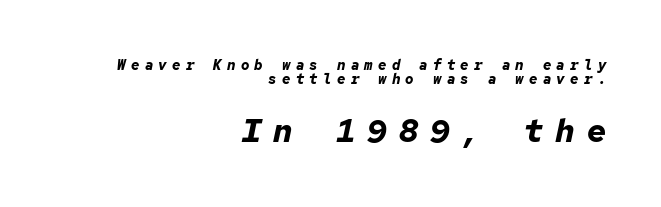
{"italic": "yes", "lean": "right", "slant_degrees": 12, "bold": "yes", "weight": "bold", "width": "normal", "stroke_contrast": "low", "x_height": "medium", "monospaced": "yes", "underline": "no", "align": "right", "line_spacing": "tight", "line_spacing_ratio": 1.0, "letter_spacing": "wide", "letter_spacing_em": 0.38, "larger_block": "second", "size_ratio": 2.29, "glyph_px": 32}
